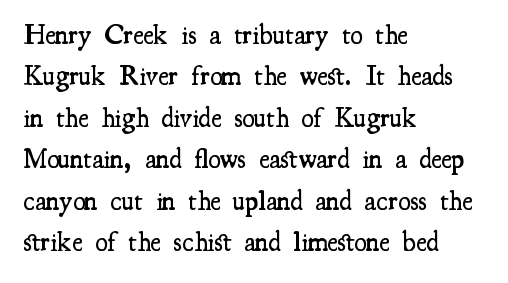
Q: Is the text bold? A: Semi-bold.
Q: Is the text italic (slanted)? A: No, it is upright.
Q: Is the typeface a serif or a sans-serif typeface? A: Serif.
Q: Is the text underlined? A: No.
Q: How is the paragraph aligned? A: Left-aligned.
Q: Is the spacing between letters normal or unusually wide? A: Normal.
Q: Is the spacing between lines tight, normal or loose? A: Normal.
Q: Width (condensed, normal, or wide)? A: Condensed.
Q: Stroke contrast? A: Medium.
Q: x-height? A: Small.
Q: Monospaced? A: No.
